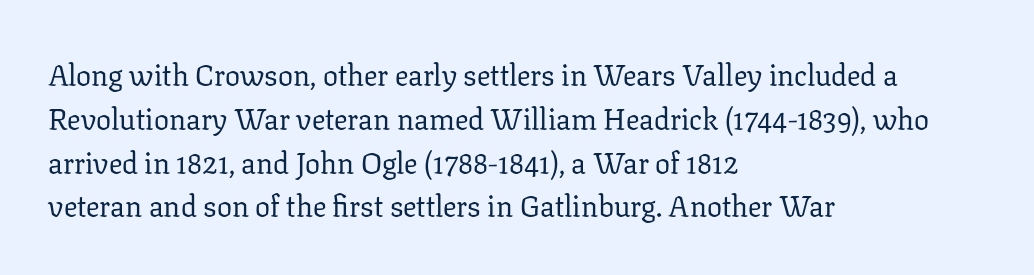
{"serif": "yes", "italic": "no", "bold": "no", "weight": "regular", "width": "normal", "stroke_contrast": "low", "x_height": "medium", "monospaced": "no", "underline": "no", "align": "left", "line_spacing": "normal", "line_spacing_ratio": 1.46, "letter_spacing": "normal", "letter_spacing_em": 0.0, "glyph_px": 30}
